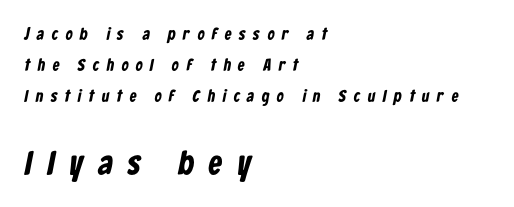
The image shows 34 px bold, condensed sans-serif type; set left-aligned, line spacing 1.82x, unusually wide letter spacing (+0.45 em), not underlined; the second (bottom) block is 2.0x larger; low stroke contrast and a medium x-height.
